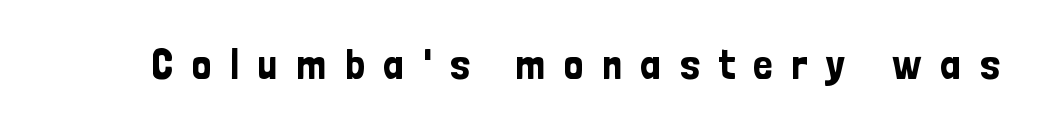
Q: Is the text italic (slanted)? A: No, it is upright.
Q: Is the typeface a serif or a sans-serif typeface? A: Sans-serif.
Q: Is the text underlined? A: No.
Q: Is the spacing between letters normal or unusually wide? A: Unusually wide.
Q: Width (condensed, normal, or wide)? A: Condensed.
Q: Stroke contrast? A: Low.
Q: x-height? A: Medium.
Q: Monospaced? A: No.
